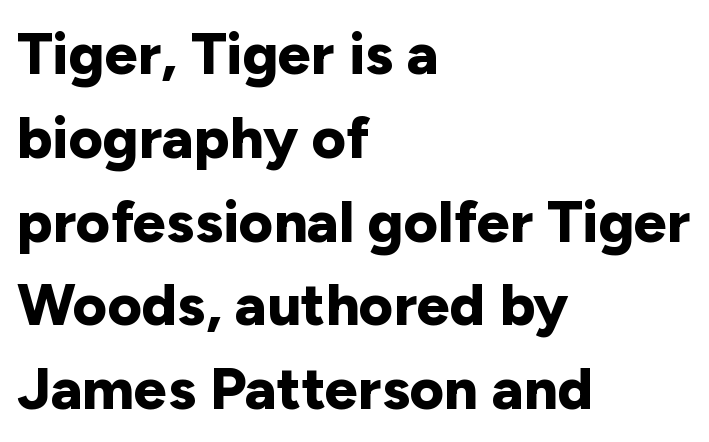
Q: Is the text bold? A: Yes.
Q: Is the text italic (slanted)? A: No, it is upright.
Q: Is the typeface a serif or a sans-serif typeface? A: Sans-serif.
Q: Is the text underlined? A: No.
Q: How is the paragraph aligned? A: Left-aligned.
Q: Is the spacing between letters normal or unusually wide? A: Normal.
Q: Is the spacing between lines tight, normal or loose? A: Normal.
Q: Width (condensed, normal, or wide)? A: Normal.
Q: Stroke contrast? A: Low.
Q: x-height? A: Medium.
Q: Monospaced? A: No.
